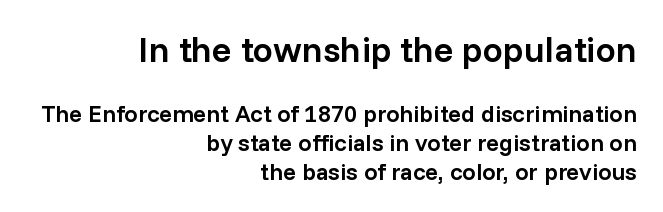
Alignment: flush right. Has an underline been added? It has not. You get the large type first, then a drop to smaller type. A typesetter would mark this as roman, not italic.
